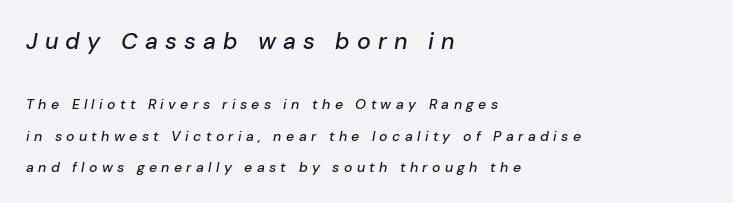
Q: Is the text italic (slanted)? A: Yes, it leans right by about 10 degrees.
Q: Is the text underlined? A: No.
Q: How is the paragraph aligned? A: Left-aligned.
Q: Is the spacing between letters normal or unusually wide? A: Unusually wide.
Q: Is the spacing between lines tight, normal or loose? A: Loose.
Q: Which block of text is set in a larger size, the first (top) or the second (bottom)? A: The first (top) one.
